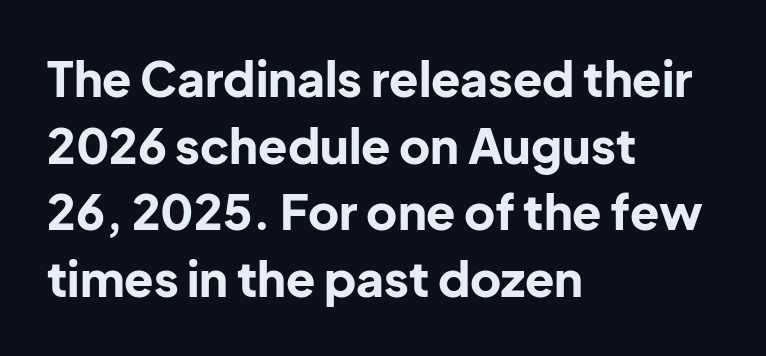
{"serif": "no", "italic": "no", "bold": "yes", "weight": "bold", "width": "normal", "stroke_contrast": "low", "x_height": "medium", "monospaced": "no", "underline": "no", "align": "left", "line_spacing": "normal", "line_spacing_ratio": 1.39, "letter_spacing": "normal", "letter_spacing_em": 0.0, "glyph_px": 48}
